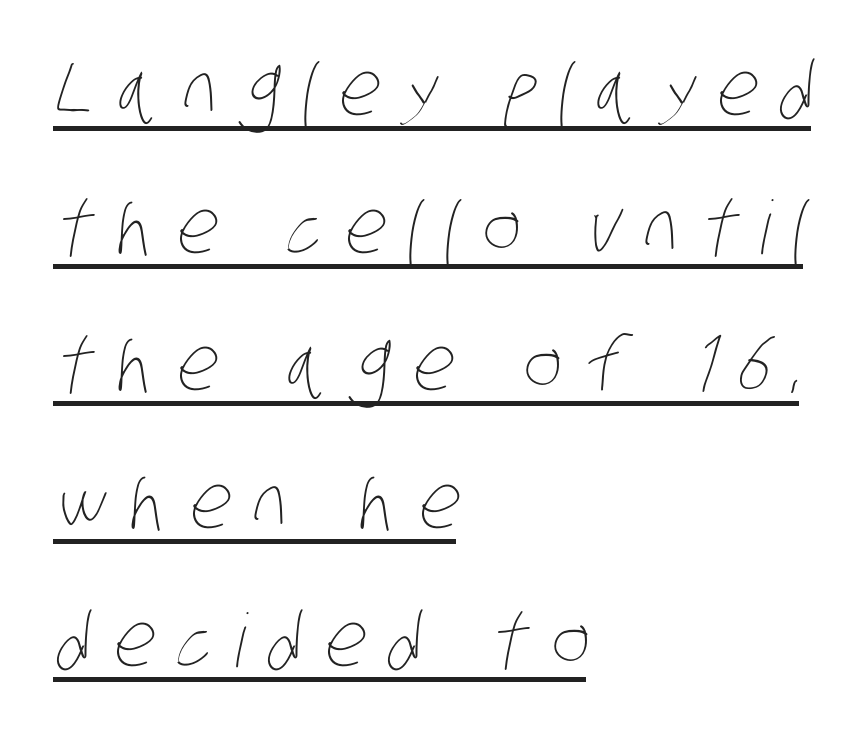
Caption: face not bold, strokes unweighted. The rendering uses natural spacing where letterforms have individual widths. A typographer would call this underscored text. The compositor pushed each line to the left boundary. Is the letter spacing exaggerated? Yes — the characters are pushed far apart.
